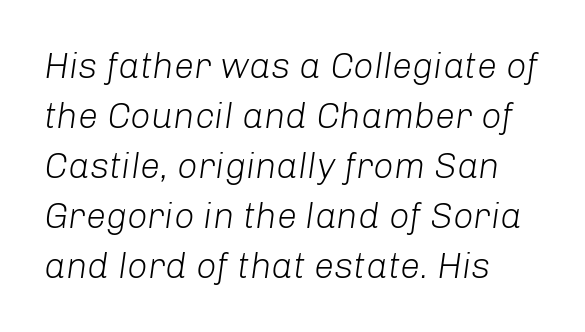
{"italic": "yes", "lean": "right", "slant_degrees": 8, "bold": "no", "weight": "light", "width": "normal", "stroke_contrast": "low", "x_height": "medium", "monospaced": "no", "underline": "no", "align": "left", "line_spacing": "normal", "line_spacing_ratio": 1.39, "letter_spacing": "normal", "letter_spacing_em": 0.0, "glyph_px": 36}
